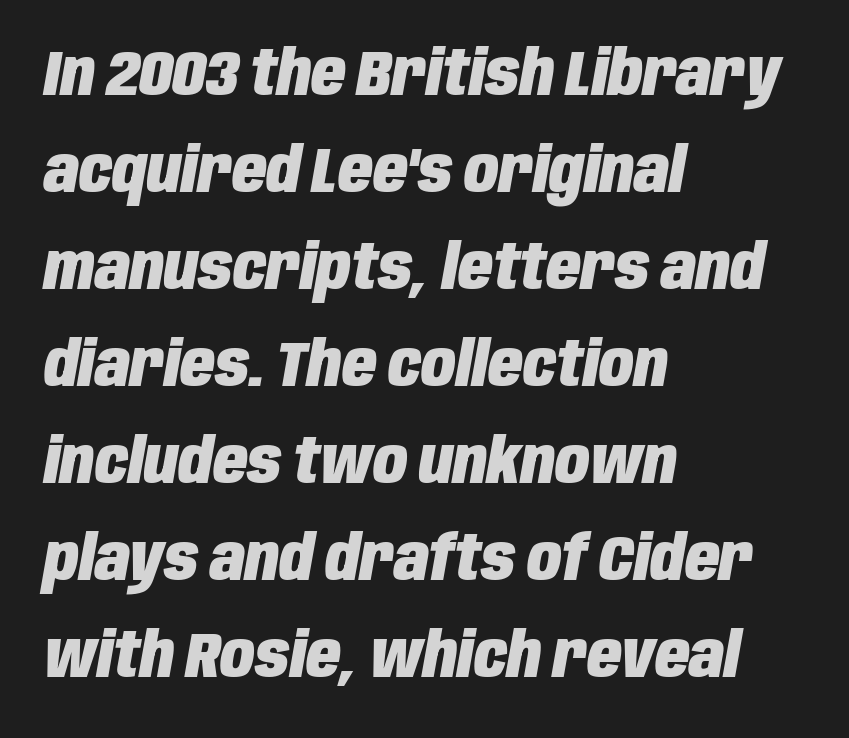
Letters rest on an invisible, unmarked baseline. Letter spacing: default. Reading down the block, your eye returns to a fixed left position each line. Regarding leading, the lines here are spaced in the standard way. Chunky letters — that's bold for sure.
